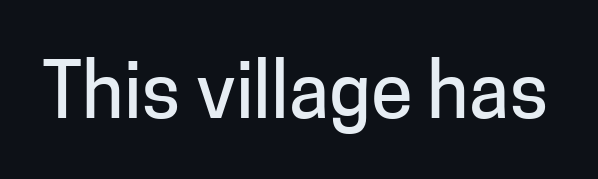
This sample has the flowing, uneven cadence of proportional lettering. This sample uses an upright cut, with every glyph sitting square on the baseline. Unlike a traditional serif, this face leaves its strokes unadorned. Between one letter and the next there's only the usual sliver of space. Lines of text with bare space underneath.
